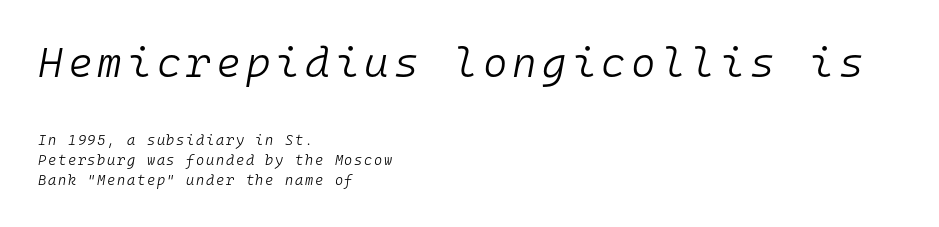
{"italic": "yes", "lean": "right", "slant_degrees": 10, "bold": "no", "weight": "light", "width": "normal", "stroke_contrast": "low", "x_height": "medium", "monospaced": "yes", "underline": "no", "align": "left", "line_spacing": "normal", "line_spacing_ratio": 1.43, "larger_block": "first", "size_ratio": 3.0, "glyph_px": 42}
